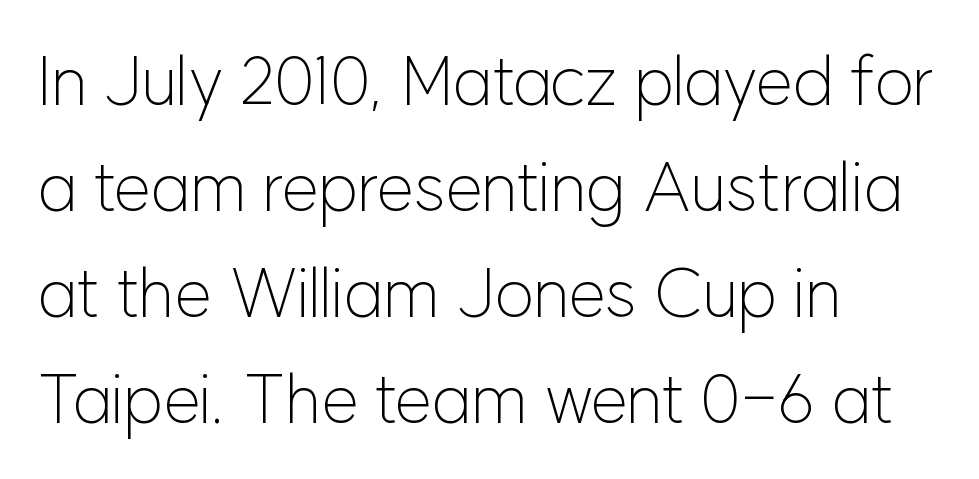
The image shows 68 px light sans-serif type, upright; set left-aligned, normal line spacing (1.56x), normal letter spacing, not underlined; low stroke contrast and a medium x-height.
